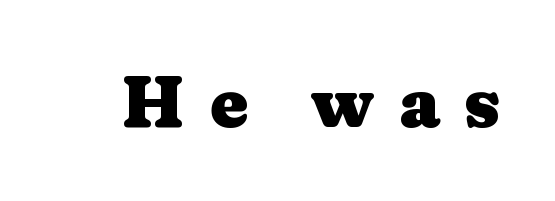
The rendering uses natural spacing where letterforms have individual widths. What stands out about the letter spacing? Its width — letters are far apart. Weight: bold. Does the type have serifs? Yes, each stem ends in a small foot. Words float on clear page, feet unadorned. Is there any slant? The stems are plumb.
